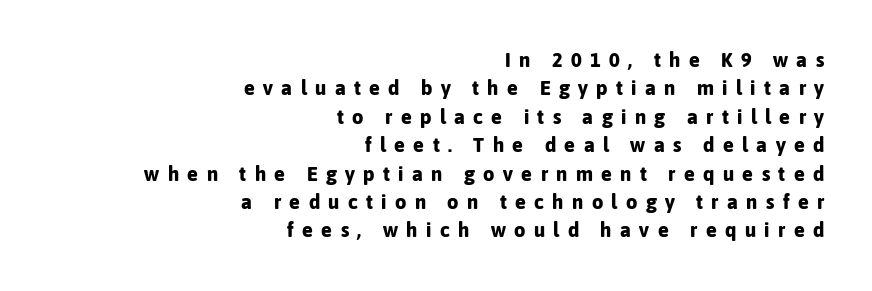
The strip under each line holds only bare page. The letters are spread apart with noticeably loose tracking. The block of text has a typical density, with ordinary space between rows. As a designer I'd log this as weight 700, bold. Vertical strokes here are truly vertical. If you drew a ruler down the right edge, every line would touch it.
